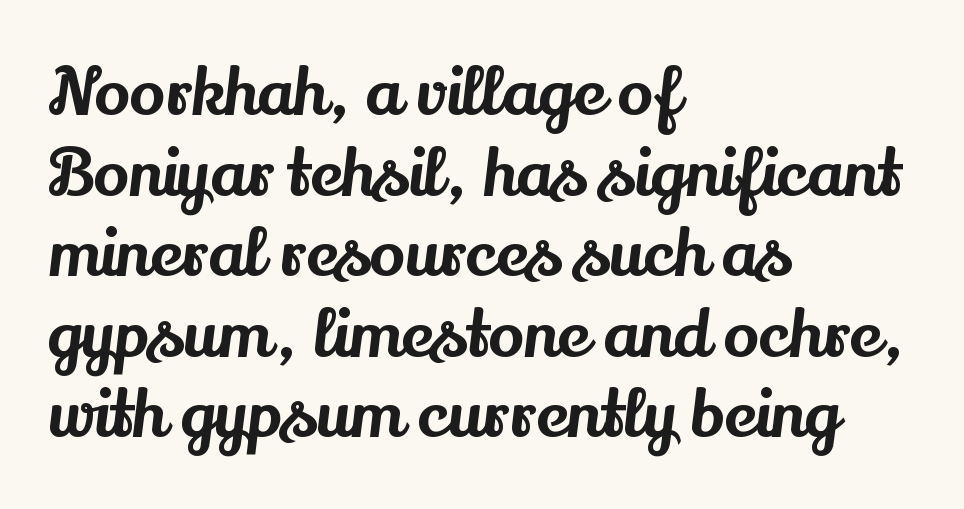
The image shows 66 px serif type; set left-aligned, line spacing 1.22x, normal letter spacing, not underlined; medium stroke contrast and a small x-height.
